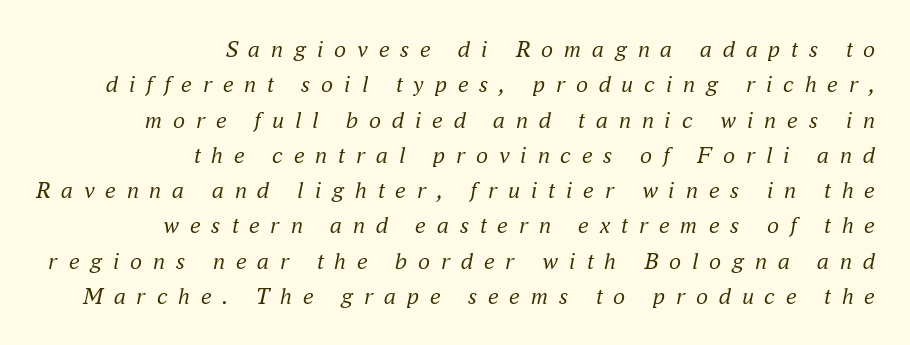
The image shows 24 px text type, italic (leaning right); set right-aligned, normal line spacing (1.47x), unusually wide letter spacing (+0.45 em), not underlined.
